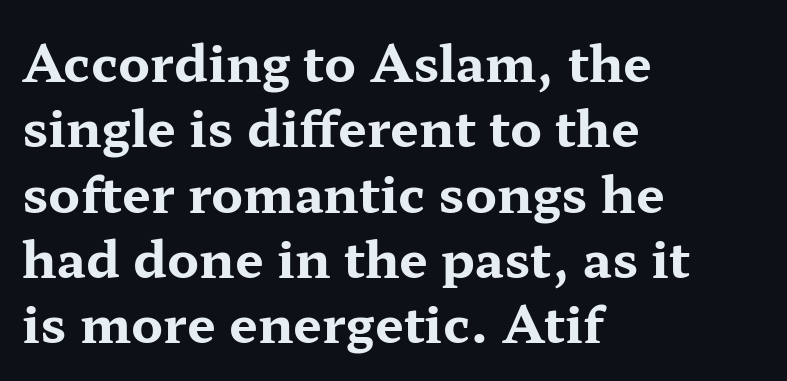
{"serif": "yes", "italic": "no", "bold": "yes", "weight": "bold", "width": "wide", "stroke_contrast": "medium", "x_height": "medium", "monospaced": "no", "underline": "no", "align": "left", "line_spacing": "normal", "line_spacing_ratio": 1.28, "letter_spacing": "normal", "letter_spacing_em": 0.0, "glyph_px": 51}
